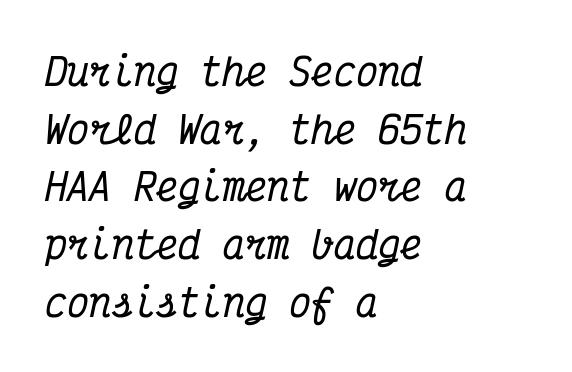
Compared with ordinary roman type, these characters are visibly tilted. Interline gaps are of average width in this sample. Short and long lines alike share a common starting point at left. Look at the tracking — it's just the regular setting, nothing added. In terms of letterform style, serifs are clearly present. Here the designer chose a console-style face with uniform glyph widths.
